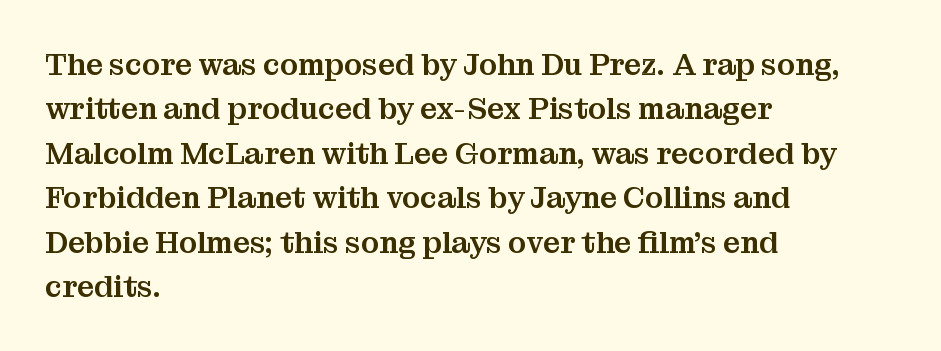
Q: Is the text italic (slanted)? A: No, it is upright.
Q: Is the typeface a serif or a sans-serif typeface? A: Serif.
Q: Is the text underlined? A: No.
Q: How is the paragraph aligned? A: Left-aligned.
Q: Is the spacing between letters normal or unusually wide? A: Normal.
Q: Is the spacing between lines tight, normal or loose? A: Normal.
Q: Width (condensed, normal, or wide)? A: Normal.
Q: Stroke contrast? A: Medium.
Q: x-height? A: Medium.
Q: Monospaced? A: No.
